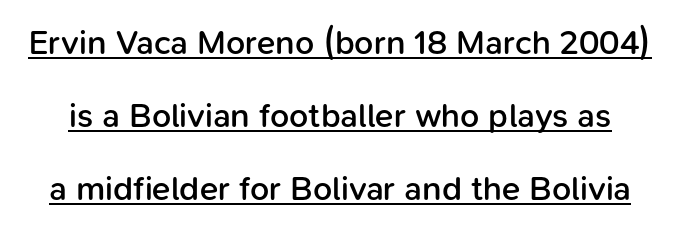
The image shows 34 px semibold sans-serif type, upright; set loose line spacing (2.14x), normal letter spacing, underlined; low stroke contrast and a medium x-height.
